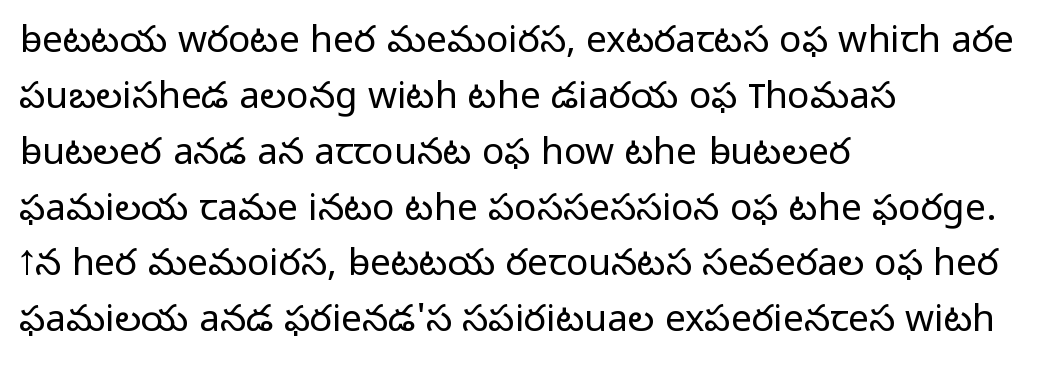
{"serif": "no", "italic": "no", "bold": "no", "weight": "light", "width": "normal", "stroke_contrast": "low", "x_height": "medium", "monospaced": "no", "underline": "no", "align": "left", "line_spacing": "normal", "line_spacing_ratio": 1.51, "letter_spacing": "normal", "letter_spacing_em": 0.0, "glyph_px": 37}
